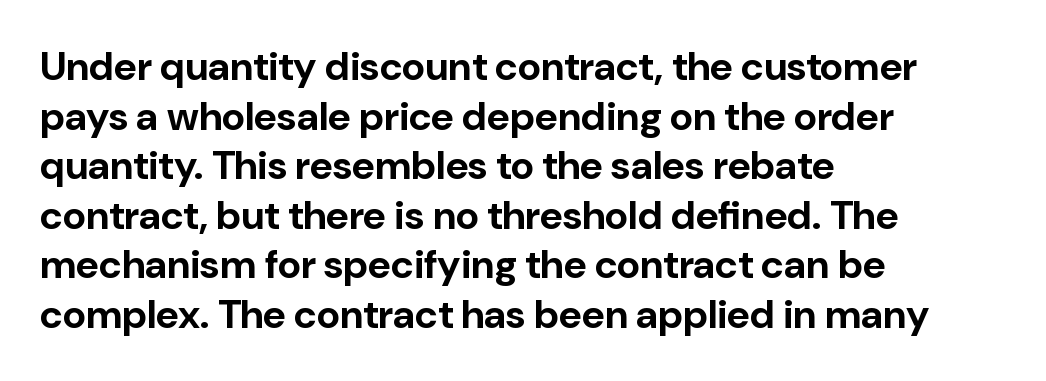
Q: Is the text bold? A: Yes.
Q: Is the text italic (slanted)? A: No, it is upright.
Q: Is the typeface a serif or a sans-serif typeface? A: Sans-serif.
Q: Is the text underlined? A: No.
Q: How is the paragraph aligned? A: Left-aligned.
Q: Is the spacing between letters normal or unusually wide? A: Normal.
Q: Width (condensed, normal, or wide)? A: Normal.
Q: Stroke contrast? A: Low.
Q: x-height? A: Medium.
Q: Monospaced? A: No.
